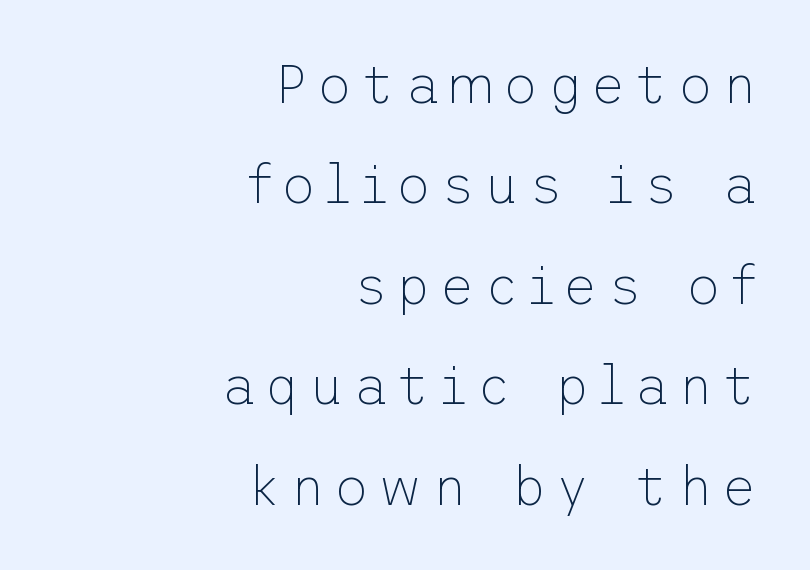
The image shows 54 px thin sans-serif type, upright; set right-aligned, line spacing 1.86x, not underlined; low stroke contrast and a medium x-height.
